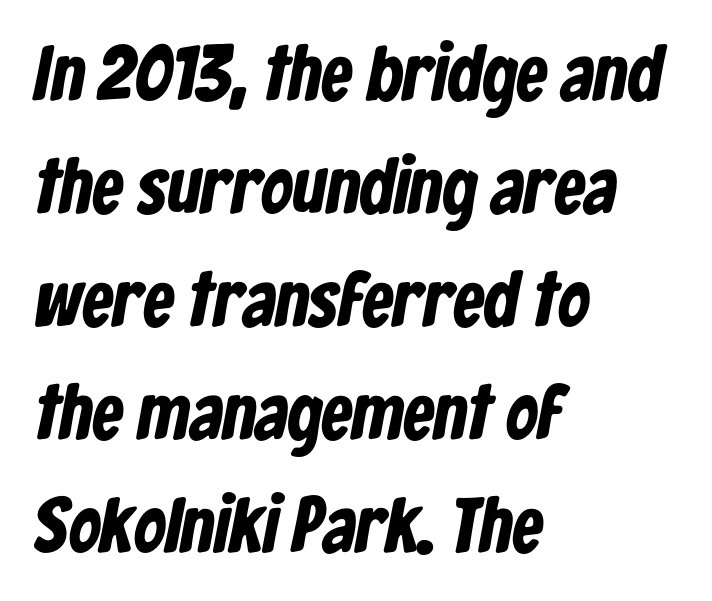
Q: Is the text bold? A: Yes.
Q: Is the typeface a serif or a sans-serif typeface? A: Sans-serif.
Q: Is the text underlined? A: No.
Q: How is the paragraph aligned? A: Left-aligned.
Q: Is the spacing between letters normal or unusually wide? A: Normal.
Q: Is the spacing between lines tight, normal or loose? A: Normal.
Q: Width (condensed, normal, or wide)? A: Condensed.
Q: Stroke contrast? A: Low.
Q: x-height? A: Medium.
Q: Monospaced? A: No.
